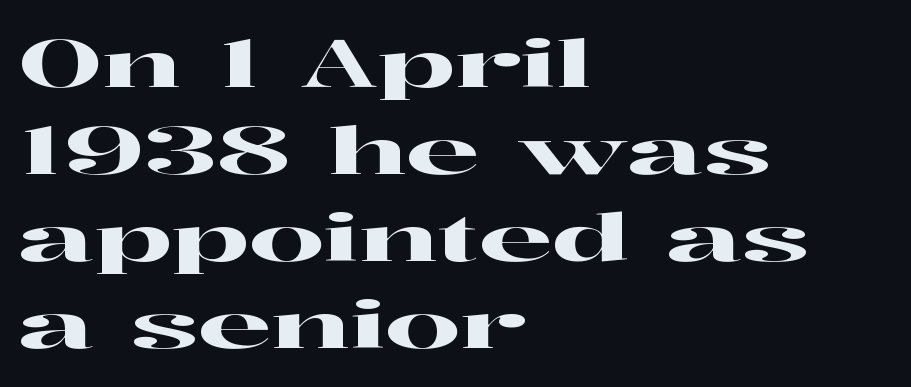
The image shows 66 px wide serif type, upright; set left-aligned, normal line spacing (1.32x), normal letter spacing, not underlined; high stroke contrast and a medium x-height.
